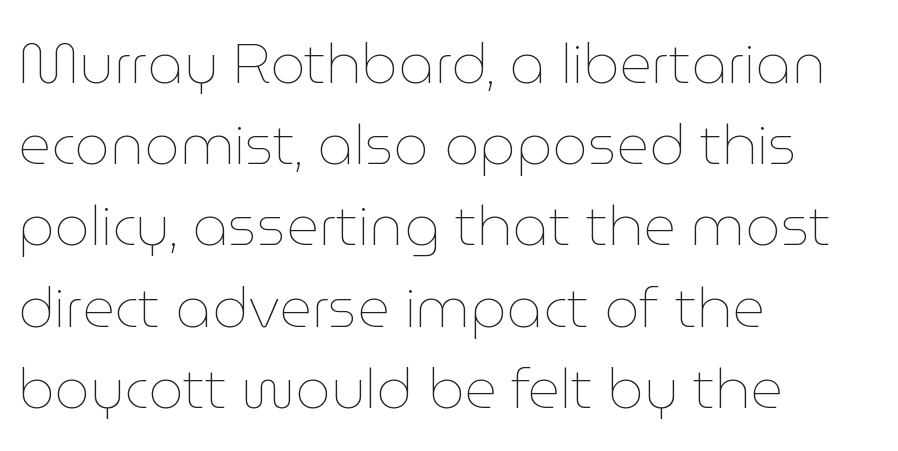
Typeset ragged right — the left edge is the straight one. The horizontal fit of the characters is conventional and even. Rule under the text: the space is simply empty. Italic? Not at all — the glyphs are vertical.
